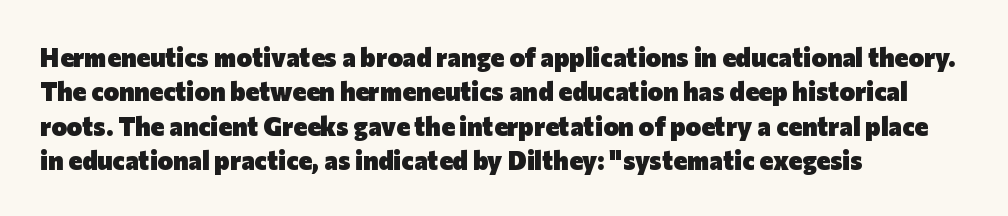
Words appear dense and cohesive because spacing is normal. Typeset ragged right — the left edge is the straight one. This sample keeps an unexceptional amount of space between lines. A clean baseline with only descenders dipping below it. Notice how thick the strokes are: this is what a full bold looks like. This is the regular roman posture of the typeface.
